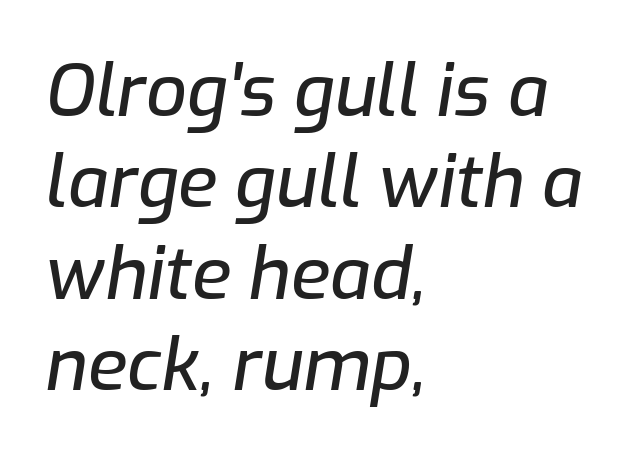
{"italic": "yes", "lean": "right", "slant_degrees": 9, "width": "normal", "stroke_contrast": "low", "x_height": "medium", "monospaced": "no", "underline": "no", "align": "left", "line_spacing": "normal", "line_spacing_ratio": 1.27, "letter_spacing": "normal", "letter_spacing_em": 0.0, "glyph_px": 72}
